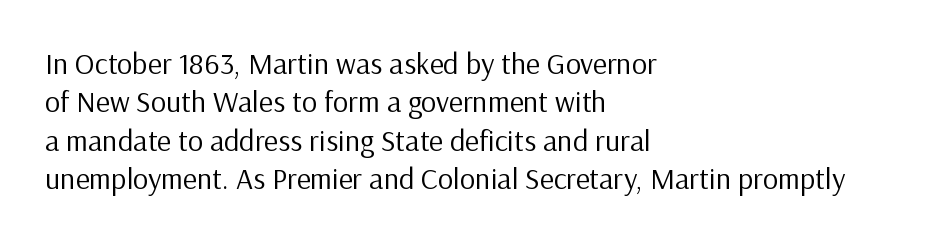
{"serif": "no", "italic": "no", "bold": "no", "weight": "regular", "width": "normal", "stroke_contrast": "low", "x_height": "medium", "monospaced": "no", "underline": "no", "align": "left", "line_spacing": "normal", "line_spacing_ratio": 1.28, "letter_spacing": "normal", "letter_spacing_em": 0.0, "glyph_px": 30}
